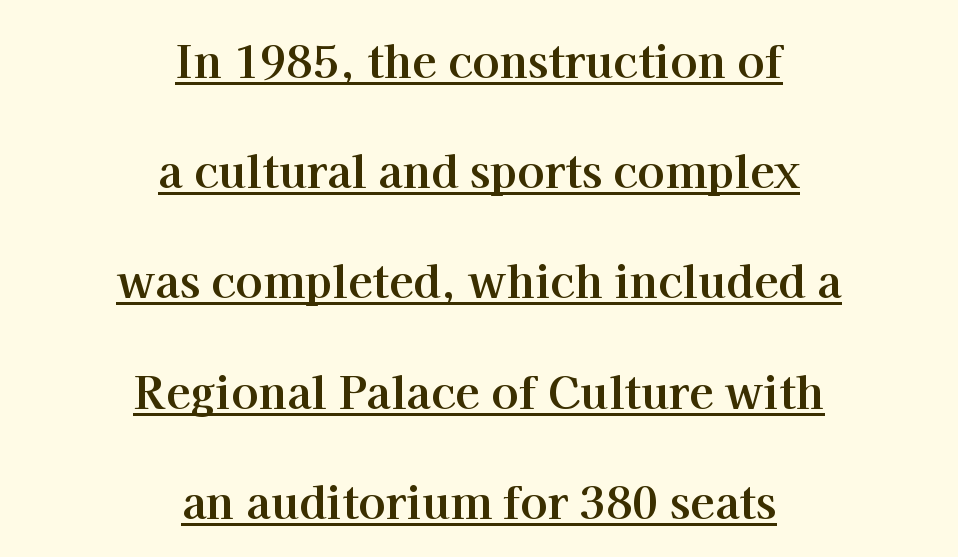
The image shows 45 px bold serif type, upright; set centered, loose line spacing (2.45x), normal letter spacing, underlined; high stroke contrast and a medium x-height.
